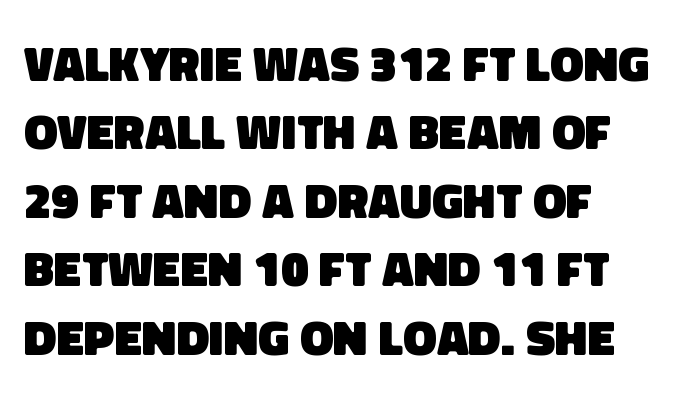
The image shows 50 px heavy sans-serif type; set normal line spacing (1.37x), normal letter spacing, not underlined; low stroke contrast and a large x-height.
